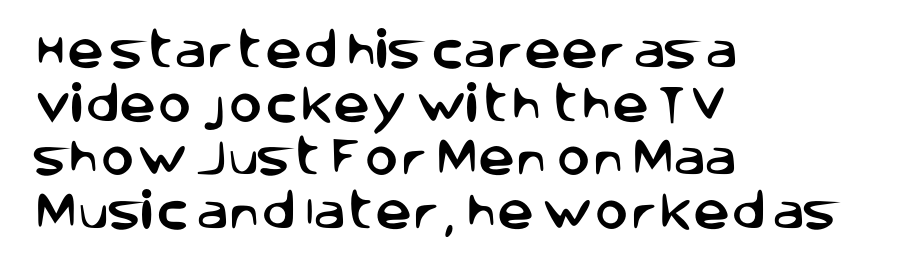
The image shows 41 px sans-serif type, upright; set left-aligned, normal line spacing (1.31x), normal letter spacing, not underlined; low stroke contrast and a large x-height.
